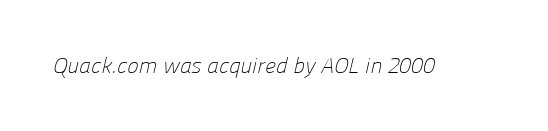
Students, note that the glyphs here touch the page at normal intervals. Any mark beneath the type? The region is blank. Is this a heavy cut? Hardly; it is regular or lighter.
